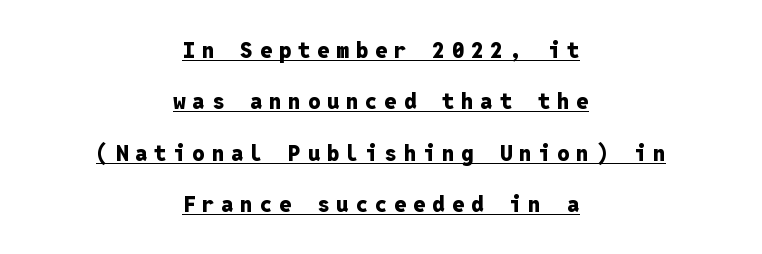
{"italic": "no", "bold": "yes", "underline": "yes", "align": "center", "line_spacing": "loose", "line_spacing_ratio": 2.33, "letter_spacing": "wide", "letter_spacing_em": 0.31, "glyph_px": 22}
